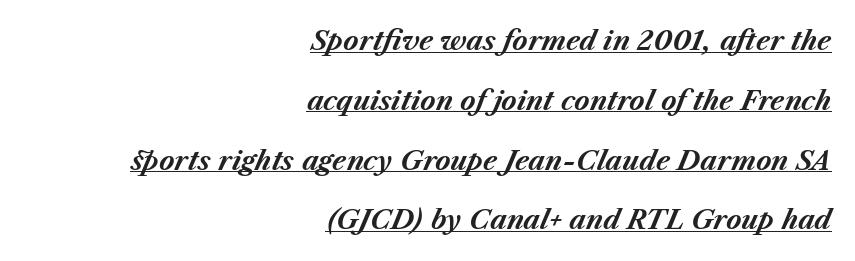
Q: Is the text bold? A: Yes.
Q: Is the text italic (slanted)? A: Yes, it leans right by about 23 degrees.
Q: Is the text underlined? A: Yes.
Q: How is the paragraph aligned? A: Right-aligned.
Q: Is the spacing between letters normal or unusually wide? A: Normal.
Q: Is the spacing between lines tight, normal or loose? A: Loose.
